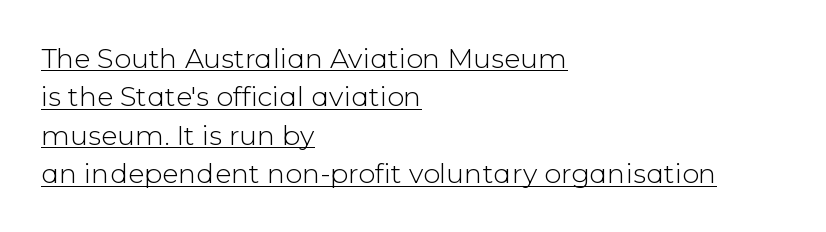
The image shows 27 px text type, upright; set left-aligned, normal line spacing (1.42x), normal letter spacing, underlined.
